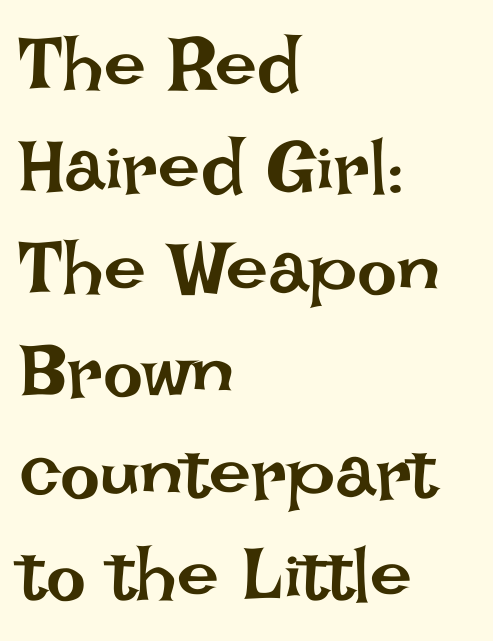
The image shows 75 px regular-weight type, upright; set left-aligned, normal line spacing (1.36x), normal letter spacing, not underlined; low stroke contrast and a large x-height.
